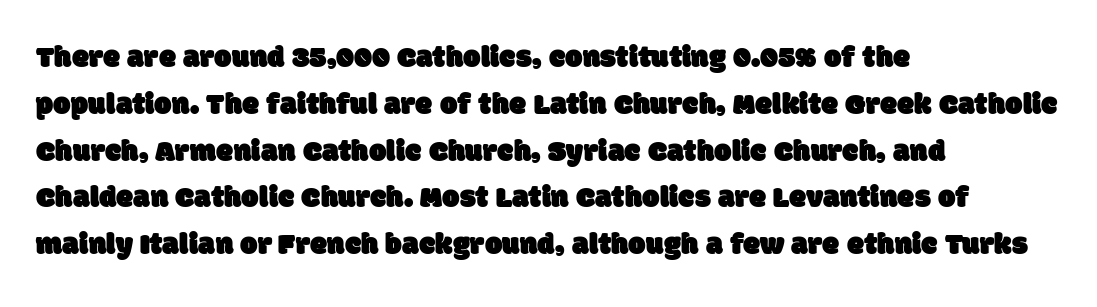
The image shows 31 px sans-serif type; set left-aligned, normal line spacing (1.51x), normal letter spacing, not underlined; low stroke contrast and a large x-height.
